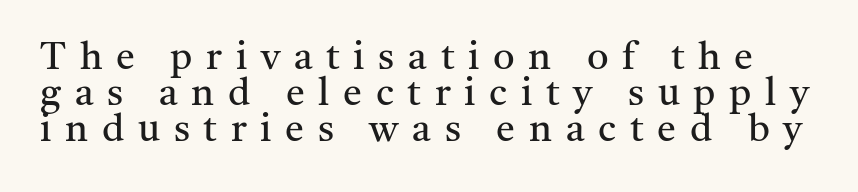
{"serif": "yes", "italic": "no", "bold": "no", "weight": "regular", "width": "normal", "stroke_contrast": "medium", "x_height": "medium", "monospaced": "no", "underline": "no", "line_spacing": "tight", "line_spacing_ratio": 0.95, "letter_spacing": "wide", "letter_spacing_em": 0.36, "glyph_px": 38}
